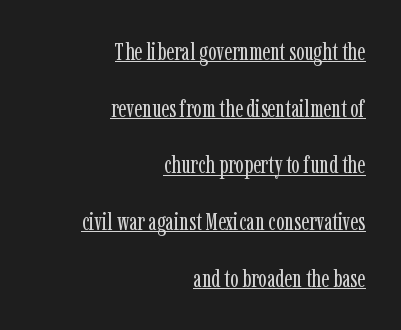
{"italic": "no", "bold": "no", "underline": "yes", "align": "right", "line_spacing": "loose", "line_spacing_ratio": 2.27, "letter_spacing": "normal", "letter_spacing_em": 0.0, "glyph_px": 25}
